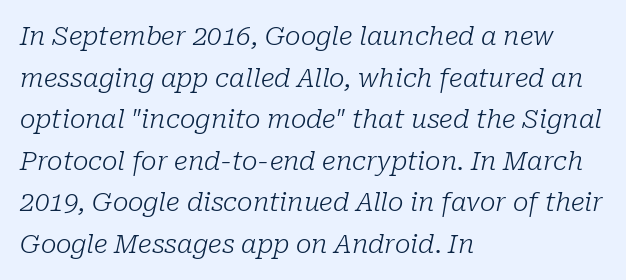
The image shows 26 px text type, italic (leaning right); set left-aligned, normal line spacing (1.6x), normal letter spacing, not underlined.
